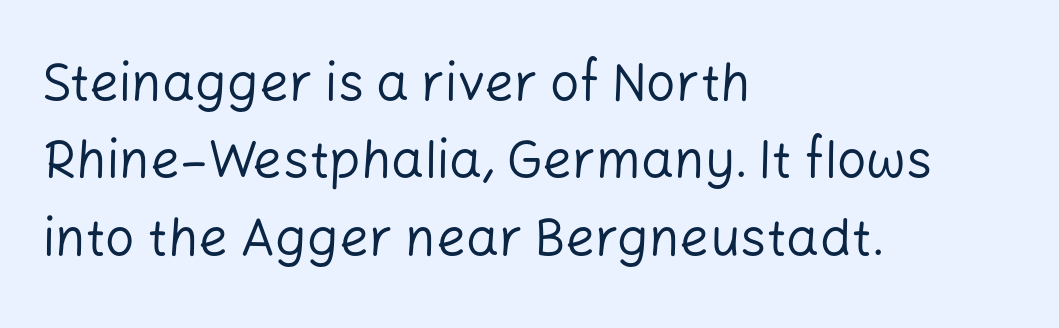
The image shows 52 px regular-weight sans-serif type, upright; set left-aligned, normal line spacing (1.49x), normal letter spacing, not underlined; low stroke contrast and a medium x-height.
